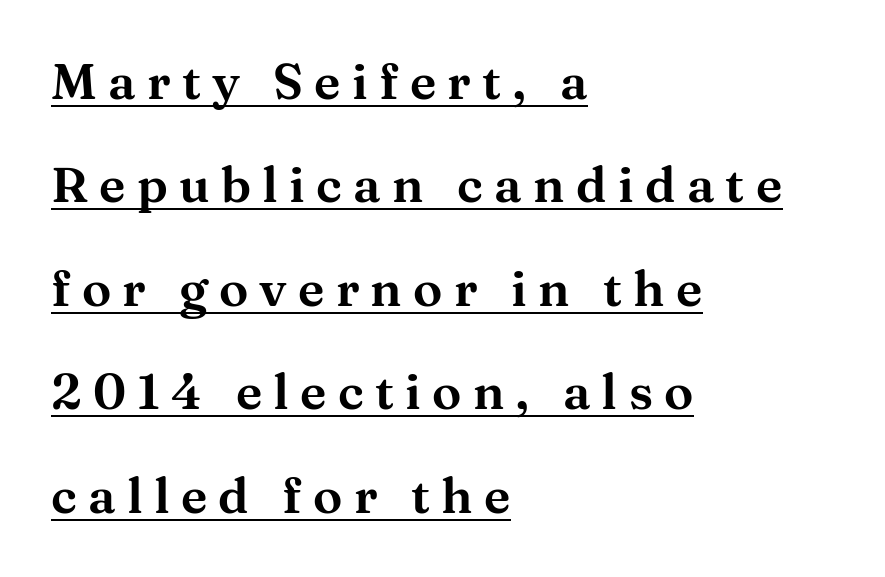
Honestly, the underline is the first thing you notice here. In terms of posture, this sample is upright. Leading: increased. Caption: expanded tracking, letters set apart. Teacher's note: observe the even left margin — that is flush-left alignment. Letterform terminals end in serifs throughout the passage.
